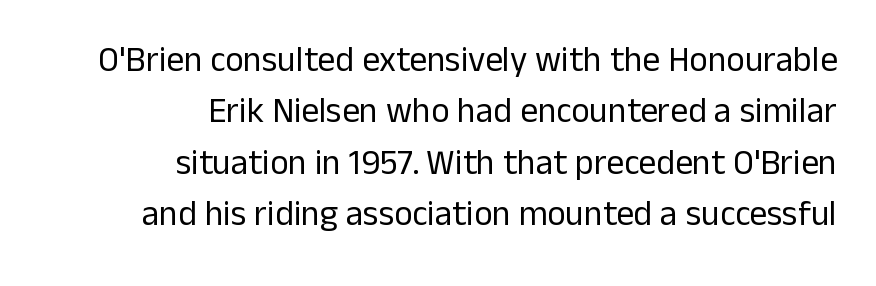
The image shows 35 px regular-weight sans-serif type, upright; set right-aligned, normal line spacing (1.47x), normal letter spacing, not underlined; low stroke contrast and a medium x-height.
